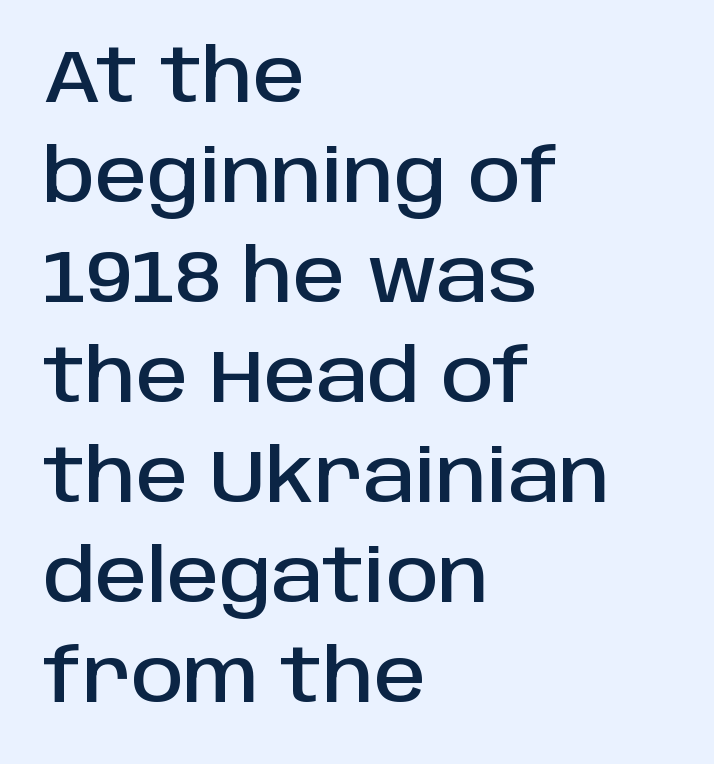
Q: Is the text italic (slanted)? A: No, it is upright.
Q: Is the typeface a serif or a sans-serif typeface? A: Sans-serif.
Q: Is the text underlined? A: No.
Q: How is the paragraph aligned? A: Left-aligned.
Q: Is the spacing between letters normal or unusually wide? A: Normal.
Q: Is the spacing between lines tight, normal or loose? A: Normal.
Q: Width (condensed, normal, or wide)? A: Normal.
Q: Stroke contrast? A: Low.
Q: x-height? A: Large.
Q: Monospaced? A: No.
